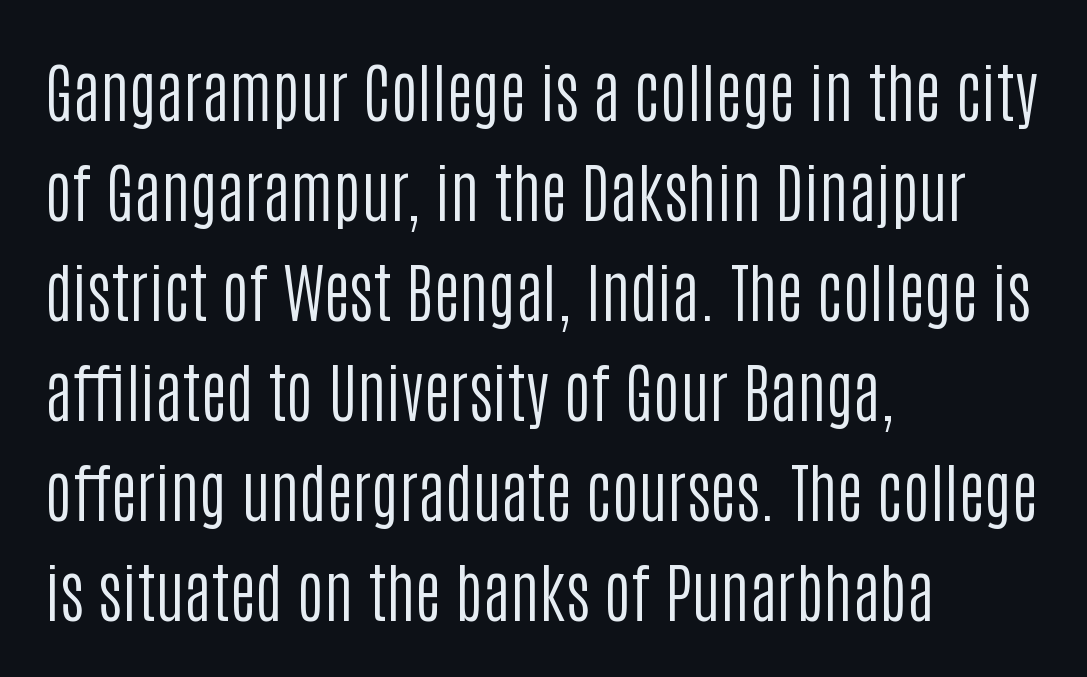
Unlike a traditional serif, this face leaves its strokes unadorned. Do the characters align in a grid? No, the font is proportional. Reading down the block, your eye returns to a fixed left position each line. The lettering holds an erect, upright posture throughout. How would I describe the line gaps? Plain and ordinary.
